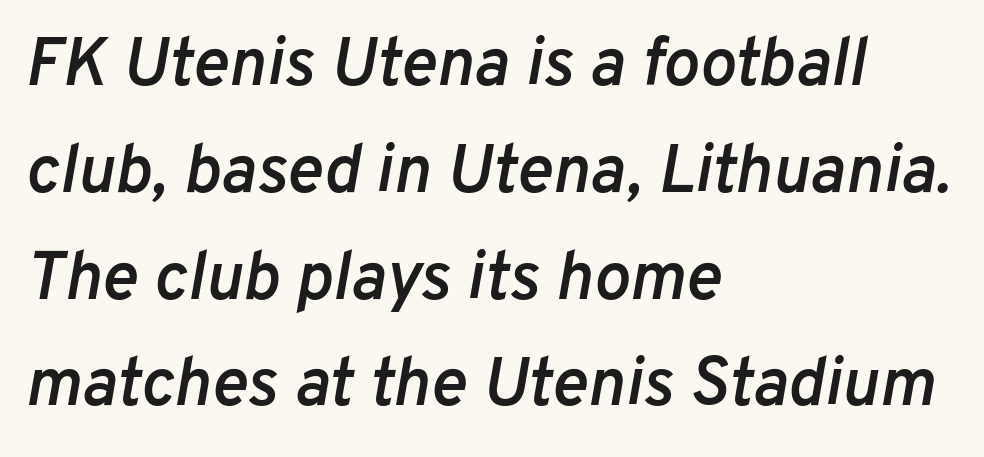
The image shows 68 px semibold type, italic (leaning right); set left-aligned, normal line spacing (1.57x), normal letter spacing, not underlined; low stroke contrast and a medium x-height.
